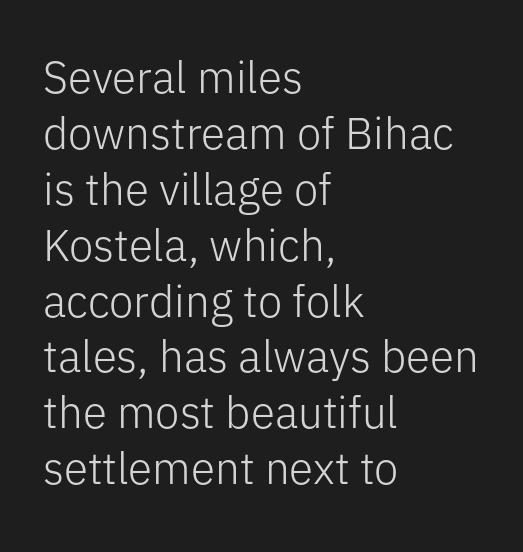
The image shows 44 px light sans-serif type, upright; set left-aligned, normal line spacing (1.27x), normal letter spacing, not underlined; low stroke contrast and a medium x-height.
